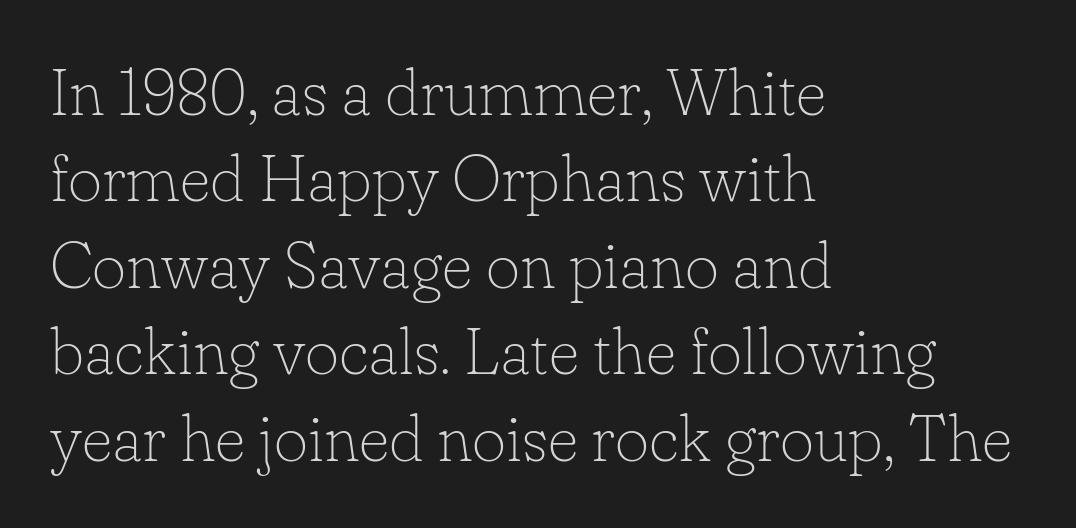
Q: Is the text bold? A: No.
Q: Is the text italic (slanted)? A: No, it is upright.
Q: Is the typeface a serif or a sans-serif typeface? A: Serif.
Q: Is the text underlined? A: No.
Q: How is the paragraph aligned? A: Left-aligned.
Q: Is the spacing between letters normal or unusually wide? A: Normal.
Q: Is the spacing between lines tight, normal or loose? A: Normal.
Q: Width (condensed, normal, or wide)? A: Normal.
Q: Stroke contrast? A: Low.
Q: x-height? A: Small.
Q: Monospaced? A: No.
